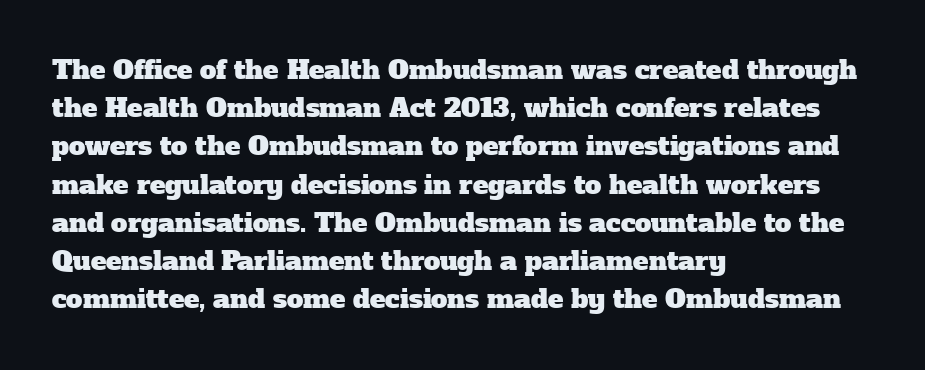
Q: Is the text underlined? A: No.
Q: How is the paragraph aligned? A: Left-aligned.
Q: Is the spacing between letters normal or unusually wide? A: Normal.
Q: Is the spacing between lines tight, normal or loose? A: Normal.
